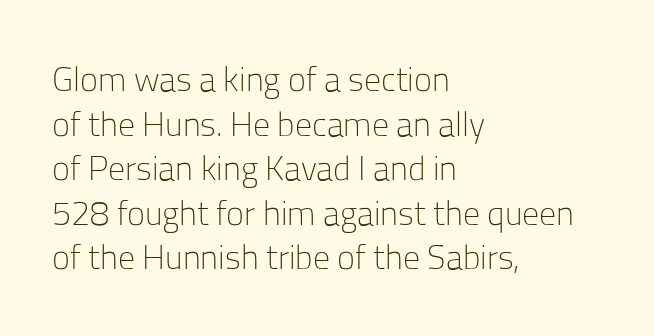
The image shows 34 px light sans-serif type, upright; set left-aligned, normal line spacing (1.31x), normal letter spacing, not underlined; low stroke contrast and a medium x-height.
